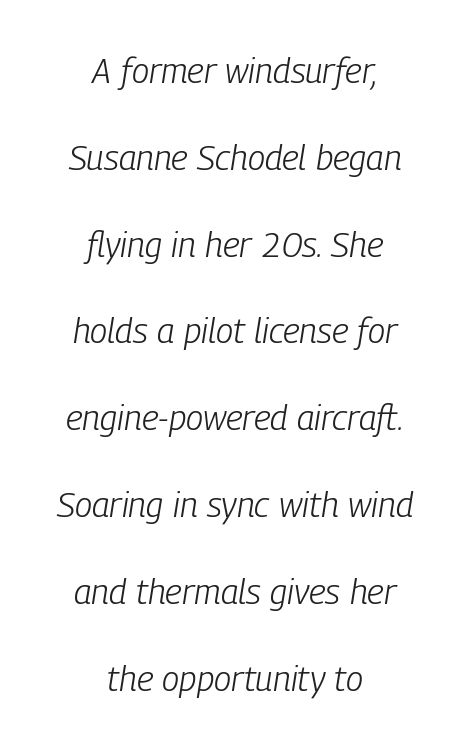
Q: Is the text bold? A: No.
Q: Is the text italic (slanted)? A: Yes, it leans right by about 9 degrees.
Q: Is the text underlined? A: No.
Q: How is the paragraph aligned? A: Centered.
Q: Is the spacing between letters normal or unusually wide? A: Normal.
Q: Is the spacing between lines tight, normal or loose? A: Loose.
Q: Width (condensed, normal, or wide)? A: Condensed.
Q: Stroke contrast? A: Low.
Q: x-height? A: Medium.
Q: Monospaced? A: No.
